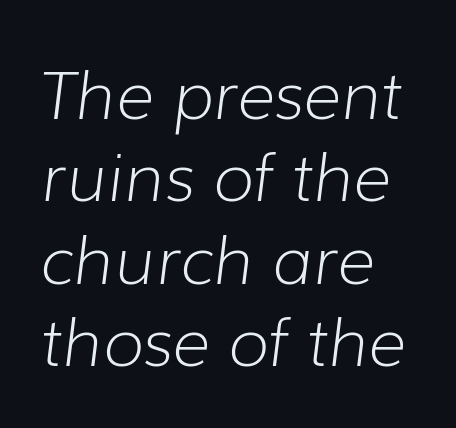
The image shows 66 px light type, italic (leaning right); set left-aligned, normal line spacing (1.25x), normal letter spacing, not underlined; low stroke contrast and a medium x-height.
